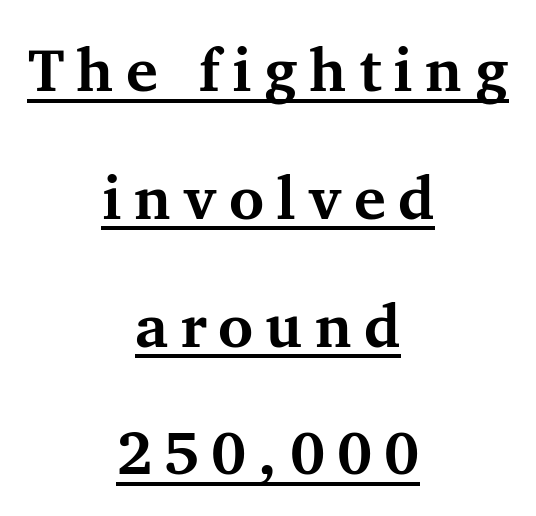
{"serif": "yes", "italic": "no", "bold": "yes", "weight": "bold", "width": "normal", "stroke_contrast": "medium", "x_height": "medium", "monospaced": "no", "underline": "yes", "align": "center", "line_spacing": "loose", "line_spacing_ratio": 2.13, "letter_spacing": "wide", "letter_spacing_em": 0.2, "glyph_px": 60}
